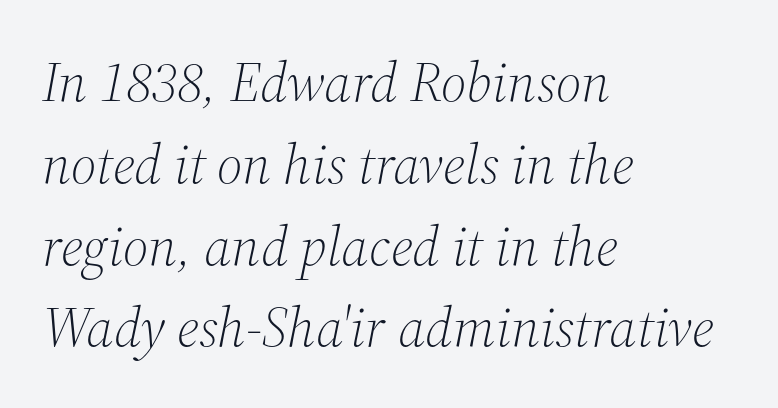
Q: Is the text bold? A: No.
Q: Is the text italic (slanted)? A: Yes, it leans right by about 12 degrees.
Q: Is the typeface a serif or a sans-serif typeface? A: Serif.
Q: Is the text underlined? A: No.
Q: How is the paragraph aligned? A: Left-aligned.
Q: Is the spacing between letters normal or unusually wide? A: Normal.
Q: Is the spacing between lines tight, normal or loose? A: Normal.
Q: Width (condensed, normal, or wide)? A: Normal.
Q: Stroke contrast? A: Medium.
Q: x-height? A: Medium.
Q: Monospaced? A: No.
